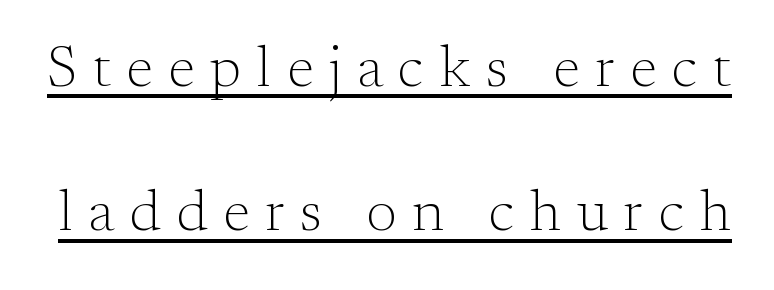
{"serif": "yes", "italic": "no", "bold": "no", "weight": "light", "width": "normal", "stroke_contrast": "medium", "x_height": "small", "monospaced": "no", "underline": "yes", "line_spacing": "loose", "line_spacing_ratio": 2.49, "letter_spacing": "wide", "letter_spacing_em": 0.27, "glyph_px": 58}
